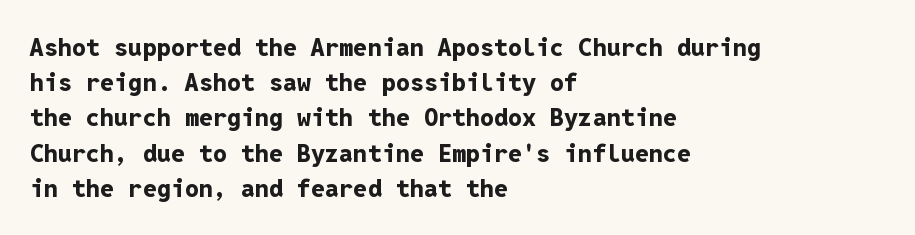
{"italic": "no", "bold": "yes", "underline": "no", "align": "left", "line_spacing": "normal", "line_spacing_ratio": 1.41, "letter_spacing": "normal", "letter_spacing_em": 0.0, "glyph_px": 25}
